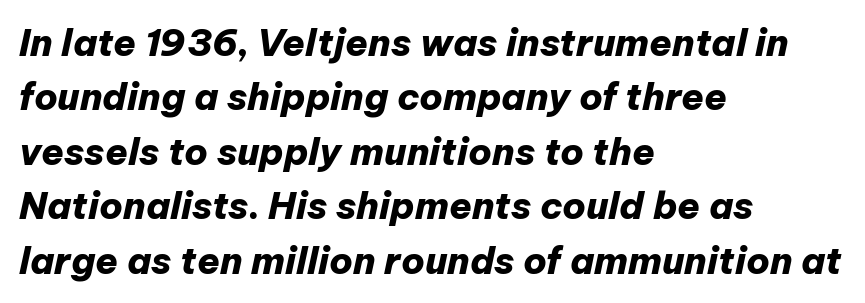
The string is rendered with underlining switched off. Characters follow at the spacing the type designer built in. Emphasis by weight is at full strength: bold. A classic flush-left, rag-right setting is used for this passage. The rendering uses natural spacing where letterforms have individual widths.
